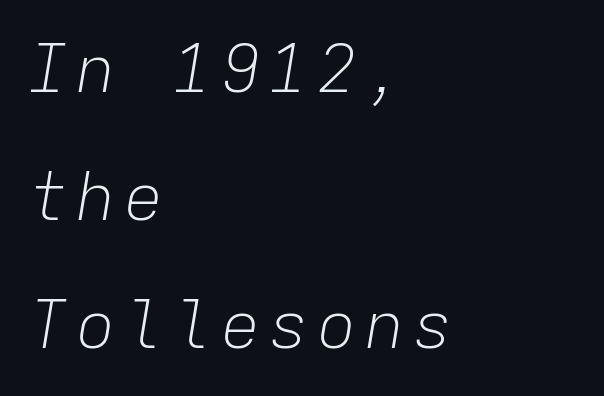
These lines are rendered in a fixed-pitch font. Rule under the text: the space is simply empty. The text block is weighted toward the left margin, trailing off unevenly rightward. Would a proofreader flag this as italicized? Yes.
